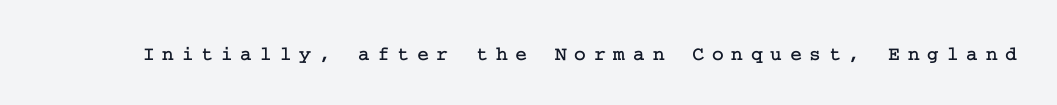
The space beneath each line is pristine and unruled. The passage shown has open, widely tracked lettering throughout. Quick note: not italic, upright.
